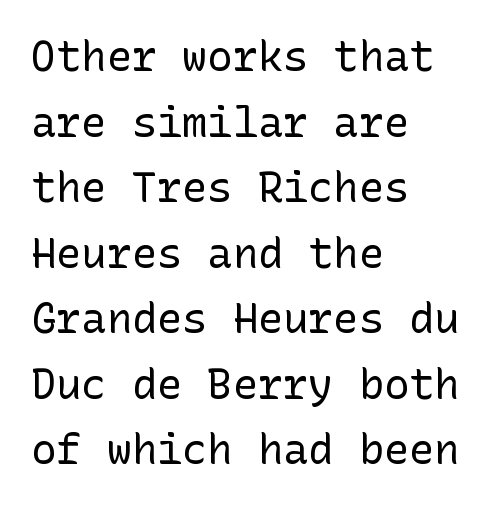
The image shows 42 px regular-weight sans-serif type, upright; set left-aligned, normal line spacing (1.56x), normal letter spacing, not underlined; low stroke contrast and a medium x-height.
